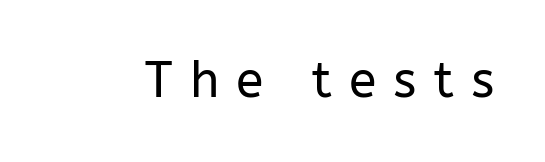
Q: Is the text bold? A: No.
Q: Is the text italic (slanted)? A: No, it is upright.
Q: Is the typeface a serif or a sans-serif typeface? A: Sans-serif.
Q: Is the text underlined? A: No.
Q: Is the spacing between letters normal or unusually wide? A: Unusually wide.
Q: Width (condensed, normal, or wide)? A: Normal.
Q: Stroke contrast? A: Low.
Q: x-height? A: Medium.
Q: Monospaced? A: No.
